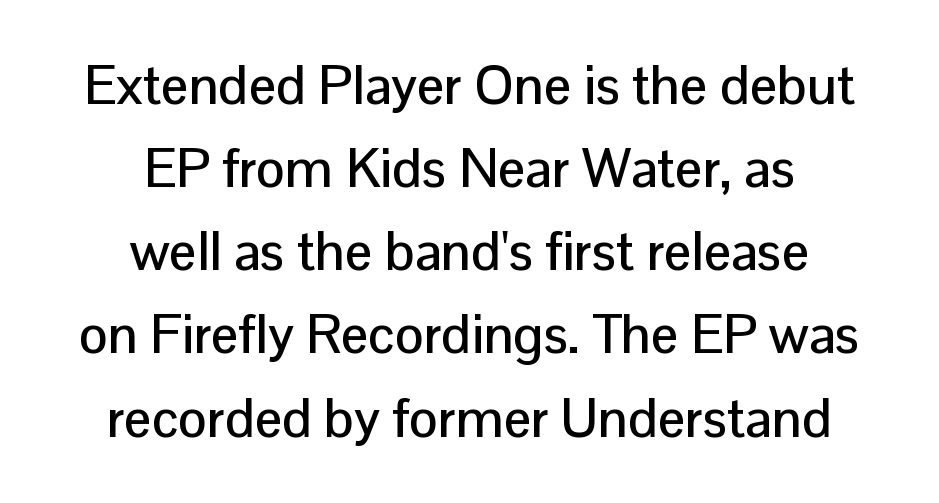
The image shows 54 px sans-serif type, upright; set centered, normal line spacing (1.54x), normal letter spacing, not underlined; low stroke contrast and a medium x-height.
